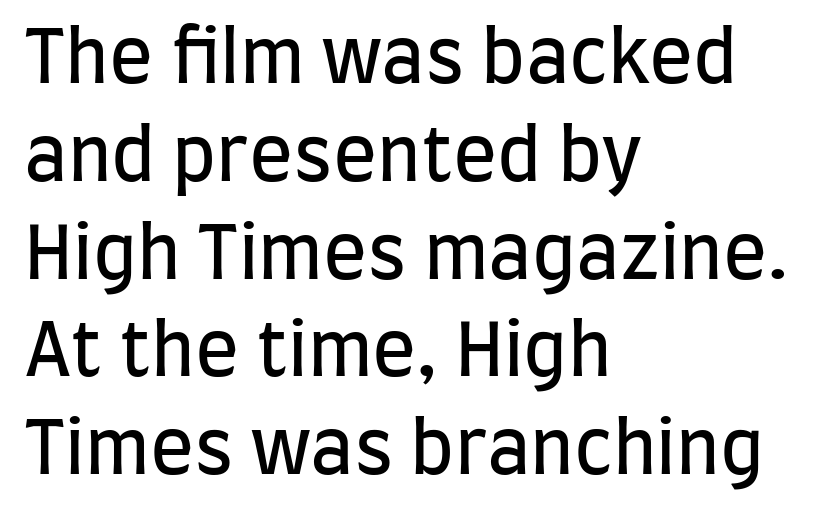
Q: Is the text bold? A: No.
Q: Is the text italic (slanted)? A: No, it is upright.
Q: Is the typeface a serif or a sans-serif typeface? A: Sans-serif.
Q: Is the text underlined? A: No.
Q: How is the paragraph aligned? A: Left-aligned.
Q: Is the spacing between letters normal or unusually wide? A: Normal.
Q: Is the spacing between lines tight, normal or loose? A: Normal.
Q: Width (condensed, normal, or wide)? A: Condensed.
Q: Stroke contrast? A: Low.
Q: x-height? A: Large.
Q: Monospaced? A: No.
